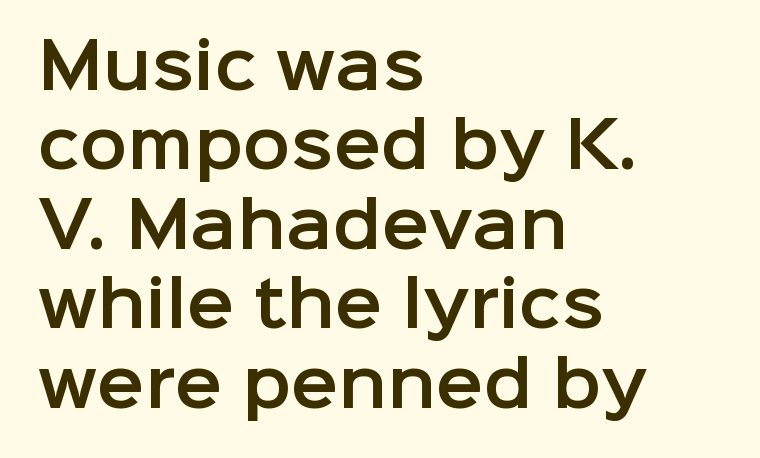
{"serif": "no", "italic": "no", "width": "normal", "stroke_contrast": "low", "x_height": "medium", "monospaced": "no", "underline": "no", "align": "left", "line_spacing": "normal", "line_spacing_ratio": 1.26, "letter_spacing": "normal", "letter_spacing_em": 0.0, "glyph_px": 63}
